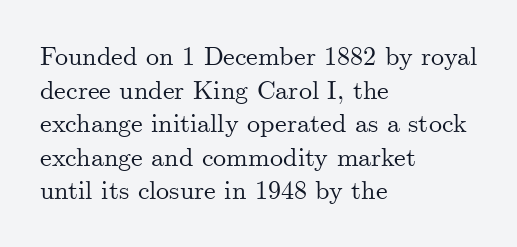
{"italic": "no", "underline": "no", "align": "left", "line_spacing": "normal", "line_spacing_ratio": 1.29, "letter_spacing": "normal", "letter_spacing_em": 0.0, "glyph_px": 26}
